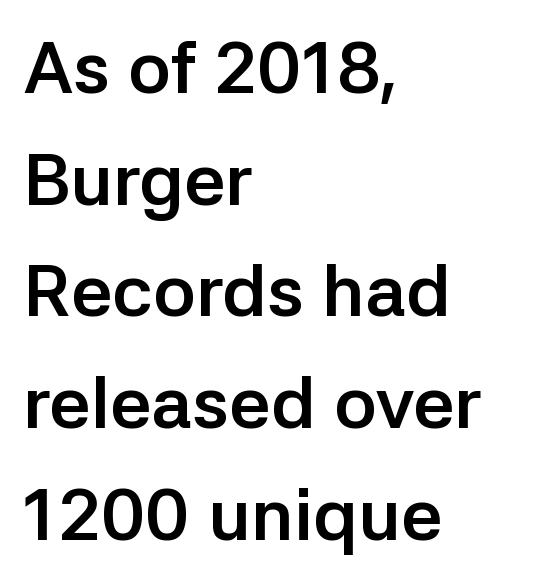
The image shows 73 px semibold sans-serif type, upright; set left-aligned, normal line spacing (1.53x), normal letter spacing, not underlined; low stroke contrast and a medium x-height.
